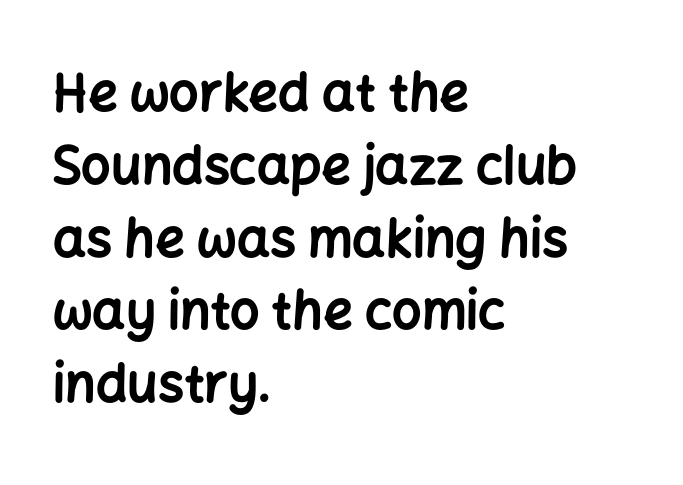
The image shows 52 px bold sans-serif type, upright; set left-aligned, normal line spacing (1.4x), normal letter spacing, not underlined; low stroke contrast and a medium x-height.
